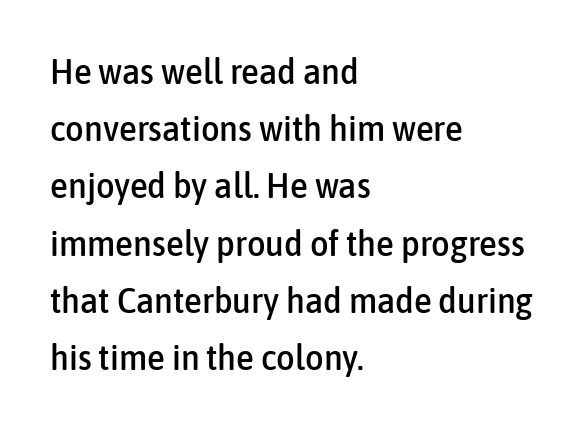
The image shows 36 px condensed sans-serif type, upright; set left-aligned, normal line spacing (1.59x), normal letter spacing, not underlined; low stroke contrast and a medium x-height.
